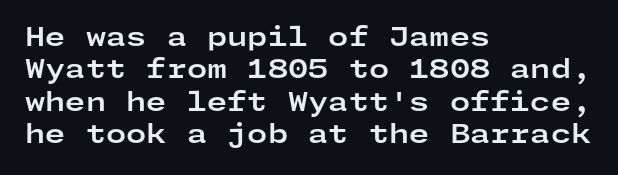
Interline gaps are of average width in this sample. Words float on clear page, feet unadorned. Weight check: bold — yes, fully. These lines were composed using upright roman letters.
